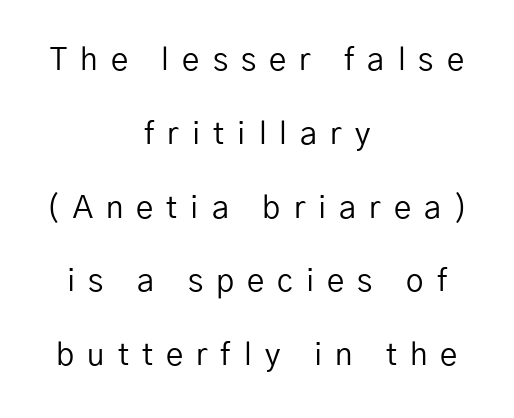
The image shows 31 px regular-weight sans-serif type, upright; set centered, loose line spacing (2.38x), unusually wide letter spacing (+0.42 em), not underlined; low stroke contrast and a medium x-height.
